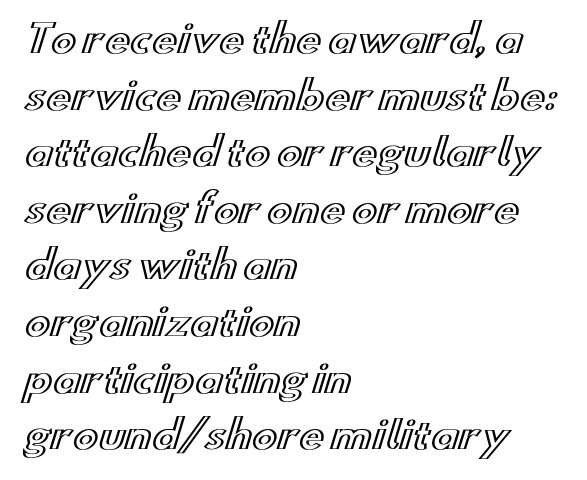
{"width": "wide", "x_height": "small", "monospaced": "no", "underline": "no", "align": "left", "line_spacing": "normal", "line_spacing_ratio": 1.49, "letter_spacing": "normal", "letter_spacing_em": 0.0, "glyph_px": 38}
